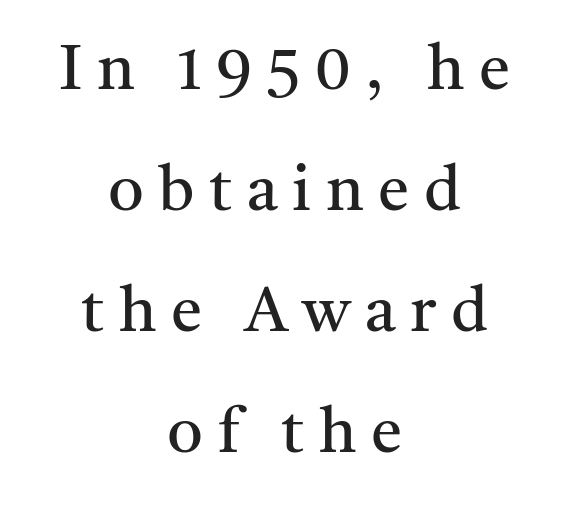
Beneath every word, the page is bare. Nothing heavy about these letters — not bold at all. These lines have a slow, spaced-out rhythm from letter to letter. A typesetter would call this leading open, well beyond the default. The type family on display is of the serif kind.
